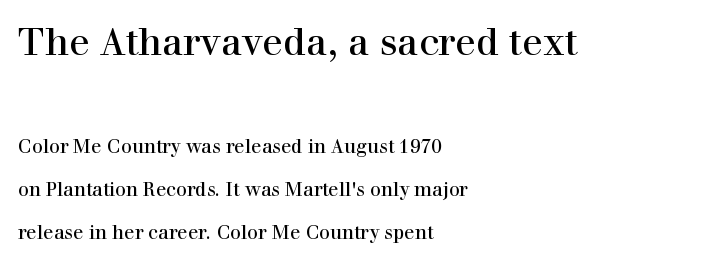
{"serif": "yes", "italic": "no", "bold": "no", "weight": "regular", "width": "normal", "stroke_contrast": "high", "x_height": "medium", "monospaced": "no", "underline": "no", "align": "left", "line_spacing": "loose", "line_spacing_ratio": 2.26, "letter_spacing": "normal", "letter_spacing_em": 0.0, "larger_block": "first", "size_ratio": 2.0, "glyph_px": 38}
